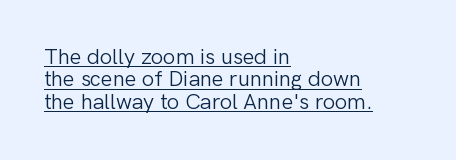
Compared with a centered layout, this one pins lines to the left instead. Stroke thickness stays within the range of a standard reading face or lighter. The vertical gap from one line to the next is small. A roman cut, with each character standing at attention. The letterforms sit shoulder to shoulder at normal distance.
